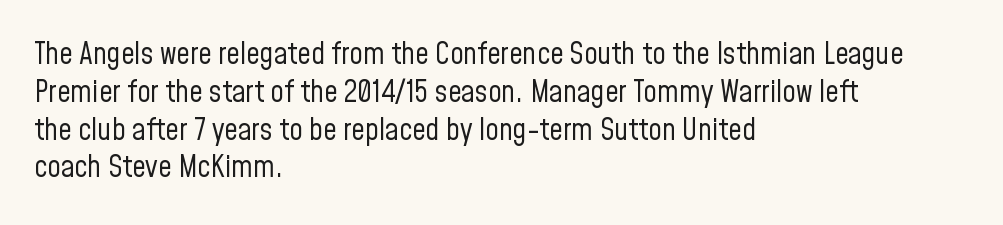
Does the lettering tilt? It doesn't — this is upright. Is this a fixed-width face? No — the glyphs have proportional, varying widths. No extra tracking has been applied to these lines. Successive baselines arrive at the customary interval. The strokes carry an ordinary text weight at most. What kind of face is this? One without serifs — a sans.
